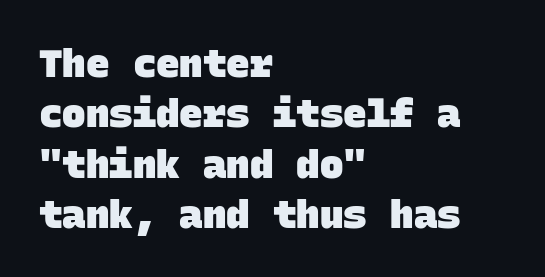
Q: Is the text bold? A: Yes.
Q: Is the typeface a serif or a sans-serif typeface? A: Sans-serif.
Q: Is the text underlined? A: No.
Q: How is the paragraph aligned? A: Left-aligned.
Q: Is the spacing between letters normal or unusually wide? A: Normal.
Q: Is the spacing between lines tight, normal or loose? A: Normal.
Q: Width (condensed, normal, or wide)? A: Normal.
Q: Stroke contrast? A: Low.
Q: x-height? A: Large.
Q: Monospaced? A: Yes.
